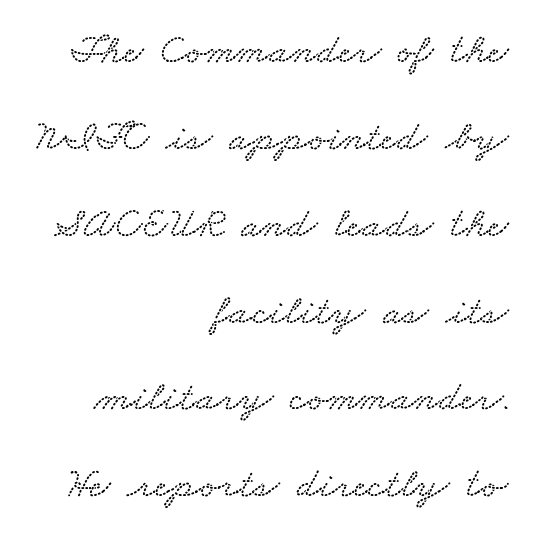
The image shows 43 px wide type; set right-aligned, loose line spacing (2.02x), normal letter spacing, not underlined; low stroke contrast and a small x-height.
